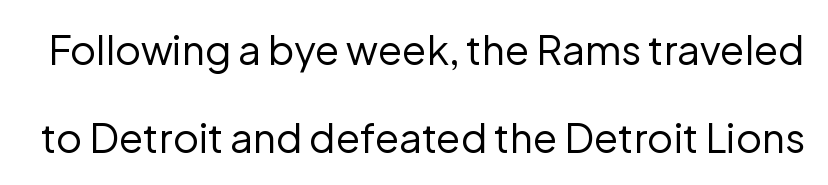
The image shows 40 px regular-weight sans-serif type, upright; set loose line spacing (2.2x), normal letter spacing, not underlined; low stroke contrast and a medium x-height.
